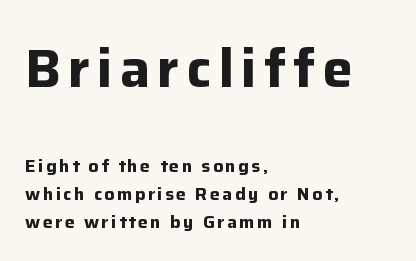
The image shows 54 px bold sans-serif type, upright; set left-aligned, normal line spacing (1.54x), not underlined; the first (top) block is 3.0x larger; low stroke contrast and a medium x-height.
